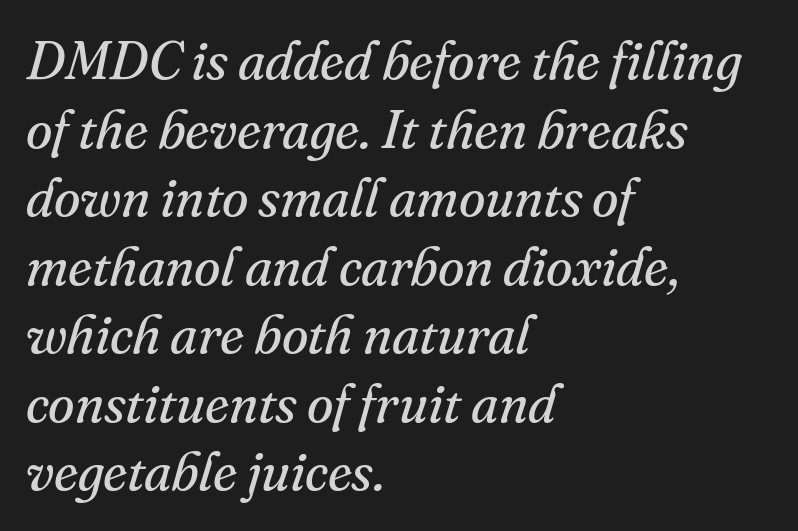
{"serif": "yes", "italic": "yes", "lean": "right", "slant_degrees": 16, "bold": "no", "weight": "regular", "width": "normal", "stroke_contrast": "medium", "x_height": "small", "monospaced": "no", "underline": "no", "align": "left", "line_spacing": "normal", "line_spacing_ratio": 1.27, "letter_spacing": "normal", "letter_spacing_em": 0.0, "glyph_px": 54}
